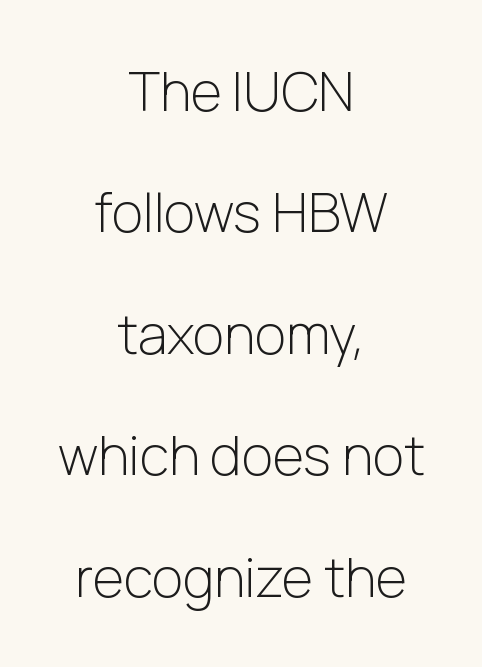
Default kerning and tracking; the words read as compact shapes. When letters stand straight like this, we call the style roman or upright. Regarding serifs, this sample does without them. Proportional: the letters do not fall into vertical columns. Each line is balanced around a shared central axis.
